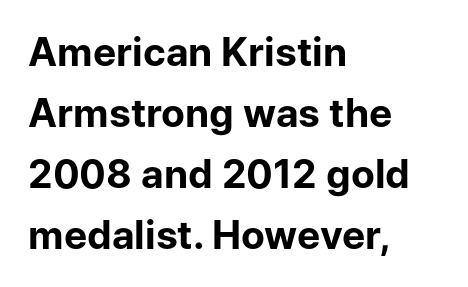
The rendering uses a bold face; every stroke is thick and dark. Proportional: the letters do not fall into vertical columns. The leading is moderate, giving the passage an even texture. No extra tracking has been applied to these lines. Stroke terminals: plain, sans-serif. A bare baseline throughout the passage.
